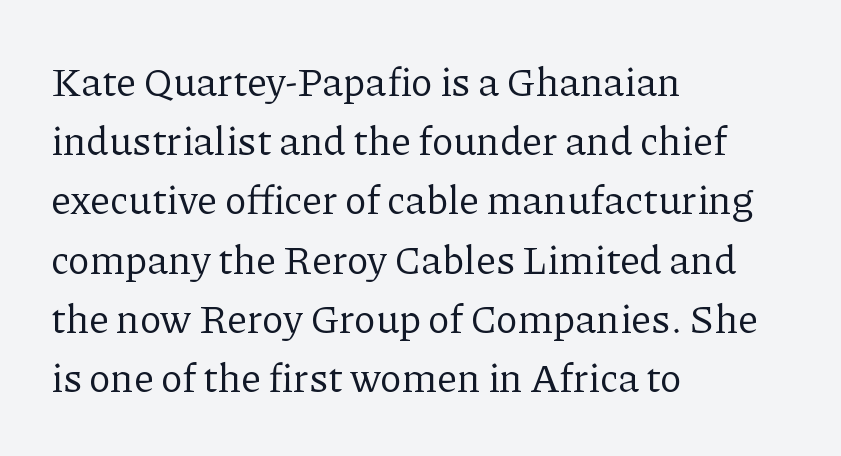
Q: Is the text bold? A: No.
Q: Is the text italic (slanted)? A: No, it is upright.
Q: Is the typeface a serif or a sans-serif typeface? A: Serif.
Q: Is the text underlined? A: No.
Q: How is the paragraph aligned? A: Left-aligned.
Q: Is the spacing between letters normal or unusually wide? A: Normal.
Q: Is the spacing between lines tight, normal or loose? A: Normal.
Q: Width (condensed, normal, or wide)? A: Normal.
Q: Stroke contrast? A: Low.
Q: x-height? A: Medium.
Q: Monospaced? A: No.
